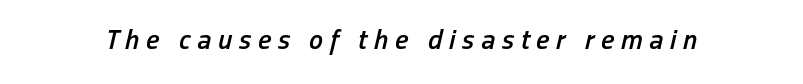
{"italic": "yes", "lean": "right", "slant_degrees": 13, "bold": "semi", "weight": "semibold", "width": "condensed", "stroke_contrast": "low", "x_height": "medium", "monospaced": "no", "underline": "no", "letter_spacing": "wide", "letter_spacing_em": 0.24, "glyph_px": 28}
